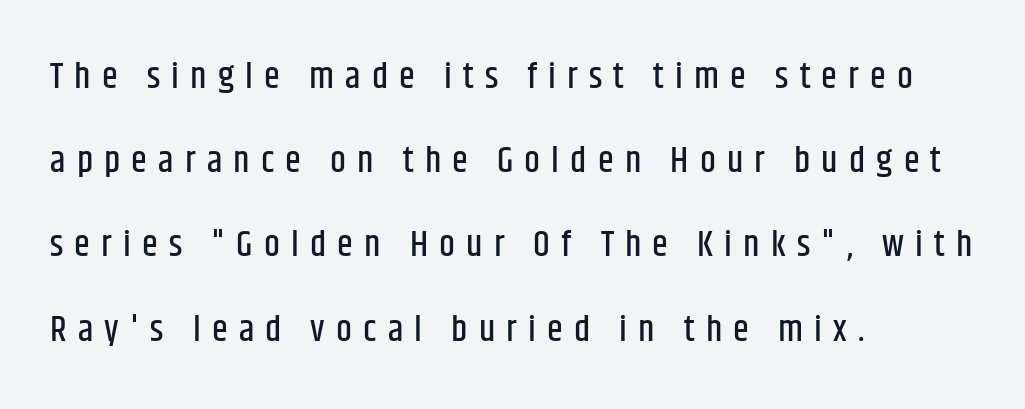
The image shows 36 px condensed sans-serif type, upright; set left-aligned, loose line spacing (2.34x), unusually wide letter spacing (+0.31 em), not underlined; low stroke contrast and a large x-height.
